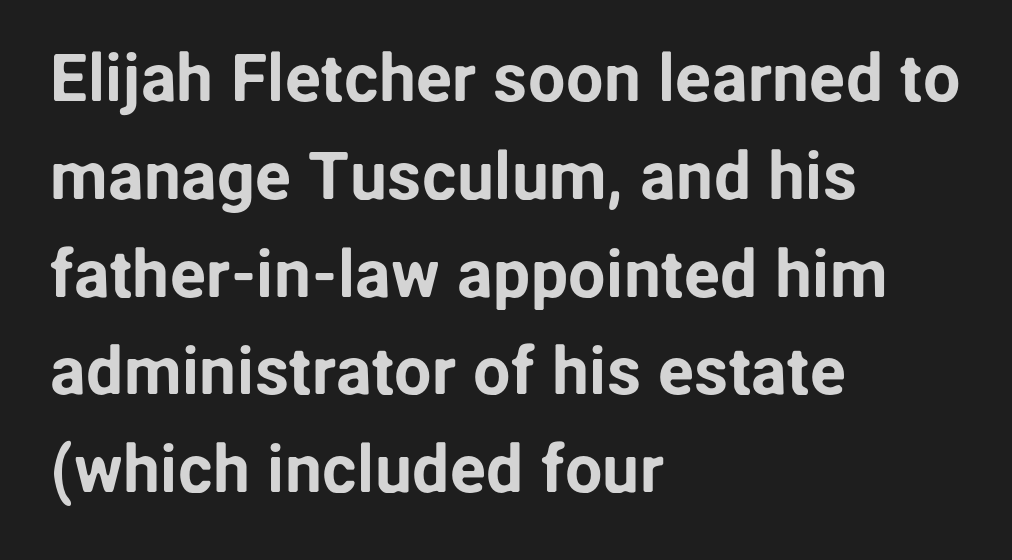
The image shows 67 px sans-serif type, upright; set left-aligned, normal line spacing (1.46x), normal letter spacing, not underlined; low stroke contrast and a medium x-height.
